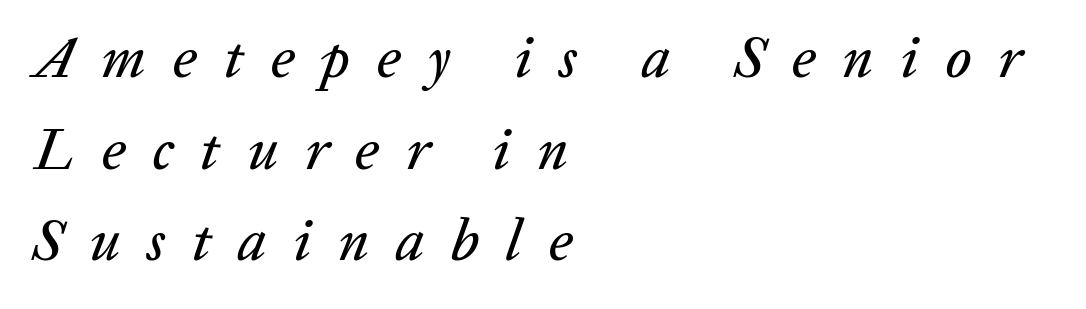
Is the type slanted? Yes — the strokes lean at a clear angle. Words float on clear page, feet unadorned. Spacing verdict: proportional, widths tailored to each character. The lines in this sample share a left origin and differ only in where they stop. Regarding leading, the lines here are spaced in the standard way.
